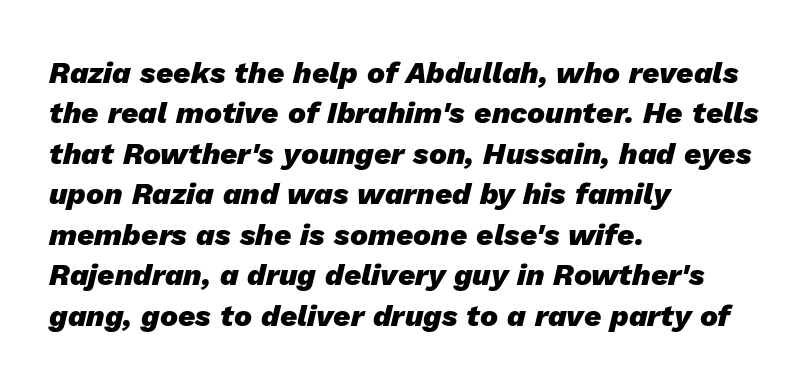
Q: Is the text bold? A: Yes.
Q: Is the text italic (slanted)? A: Yes, it leans right by about 13 degrees.
Q: Is the text underlined? A: No.
Q: How is the paragraph aligned? A: Left-aligned.
Q: Is the spacing between letters normal or unusually wide? A: Normal.
Q: Is the spacing between lines tight, normal or loose? A: Normal.
Q: Width (condensed, normal, or wide)? A: Normal.
Q: Stroke contrast? A: Low.
Q: x-height? A: Medium.
Q: Monospaced? A: No.
